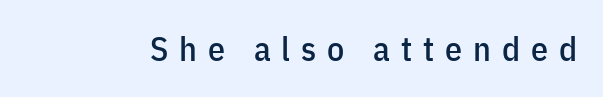
{"serif": "no", "italic": "no", "width": "condensed", "stroke_contrast": "low", "x_height": "medium", "monospaced": "no", "underline": "no", "letter_spacing": "wide", "letter_spacing_em": 0.32, "glyph_px": 34}
